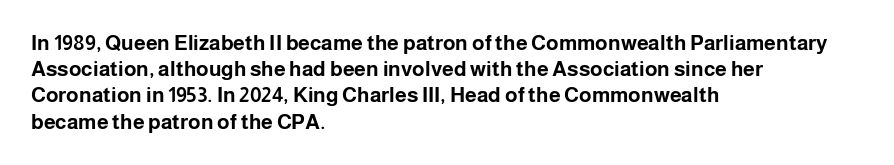
Does the weight exceed regular? Yes, all the way to bold. A typesetter would mark this as roman, not italic. The glyphs are unaccompanied by any horizontal stroke below them. Interline gaps are of average width in this sample. The horizontal fit of the characters is conventional and even.
